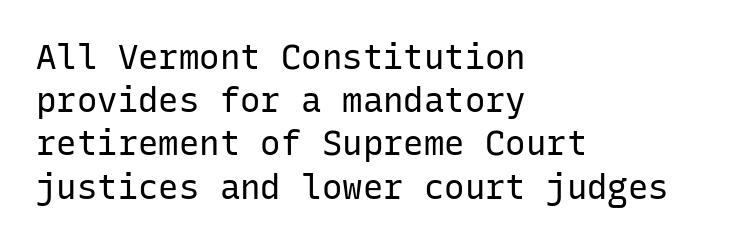
The image shows 34 px regular-weight sans-serif type, upright, monospaced; set left-aligned, normal line spacing (1.27x), normal letter spacing, not underlined; low stroke contrast and a medium x-height.
